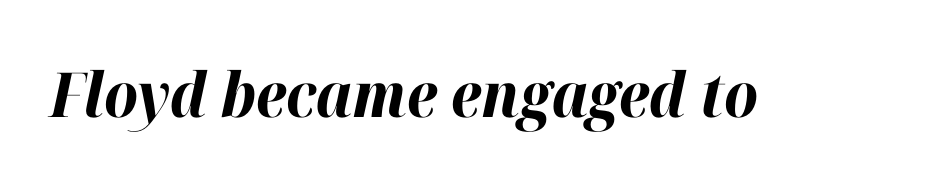
The image shows 62 px bold type, italic (leaning right); set normal letter spacing, not underlined; high stroke contrast and a medium x-height.
